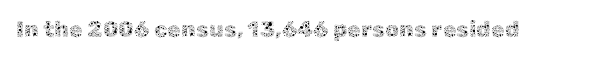
{"italic": "no", "bold": "no", "underline": "no", "letter_spacing": "normal", "letter_spacing_em": 0.0, "glyph_px": 22}
